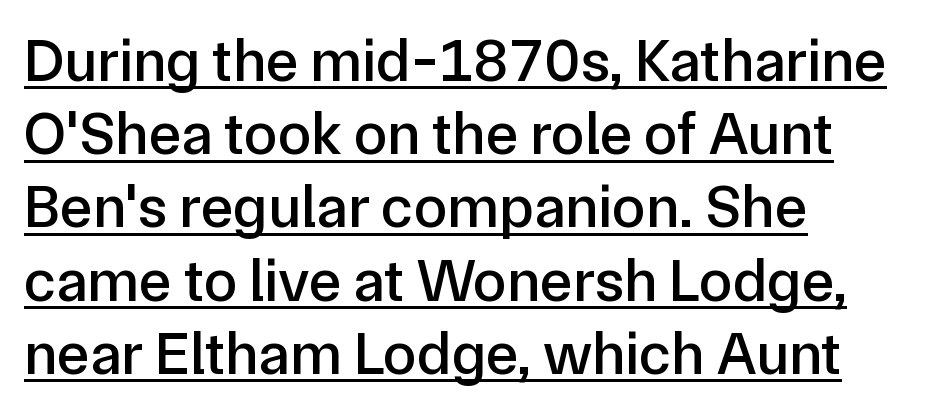
You can tell it's not italic because the verticals are truly vertical. Is the block centered? No — it sits flush against the left margin. Tracking here is standard; glyphs follow each other at the usual distance. What decoration does the sample have? An underline. Each letter keeps its own natural width here, so spacing adapts to shape.
